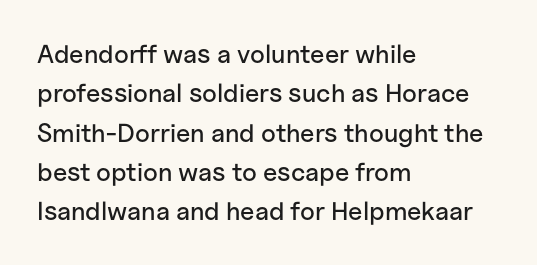
The image shows 26 px text type, upright; set left-aligned, normal line spacing (1.51x), normal letter spacing, not underlined.
